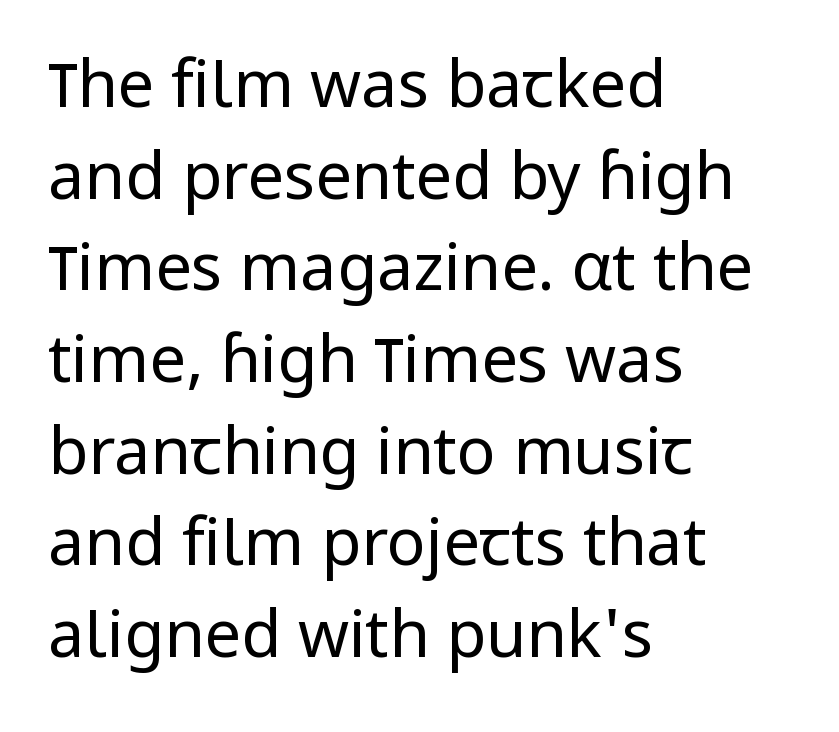
The image shows 65 px regular-weight sans-serif type, upright; set left-aligned, normal line spacing (1.41x), normal letter spacing, not underlined; low stroke contrast and a medium x-height.
